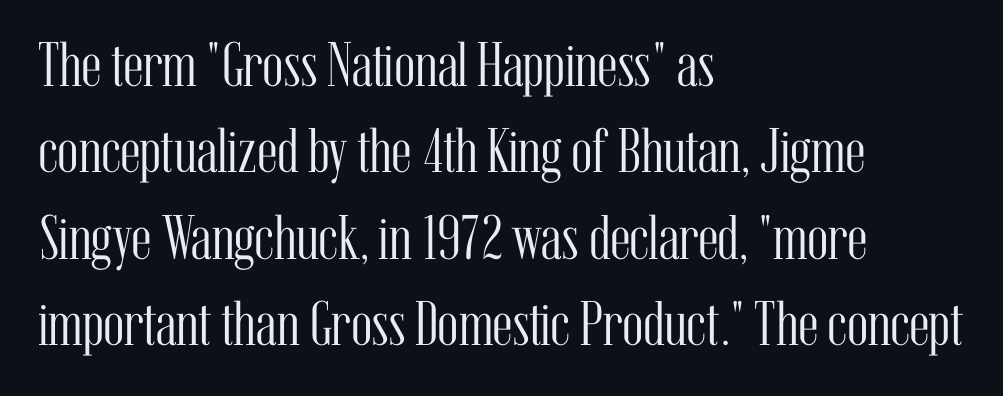
The image shows 63 px light, condensed serif type, upright; set left-aligned, normal line spacing (1.37x), normal letter spacing, not underlined; medium stroke contrast and a medium x-height.
